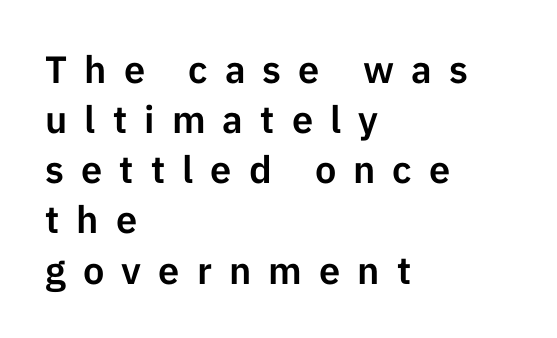
Q: Is the text italic (slanted)? A: No, it is upright.
Q: Is the typeface a serif or a sans-serif typeface? A: Sans-serif.
Q: Is the text underlined? A: No.
Q: How is the paragraph aligned? A: Left-aligned.
Q: Is the spacing between letters normal or unusually wide? A: Unusually wide.
Q: Is the spacing between lines tight, normal or loose? A: Normal.
Q: Width (condensed, normal, or wide)? A: Normal.
Q: Stroke contrast? A: Low.
Q: x-height? A: Medium.
Q: Monospaced? A: No.
